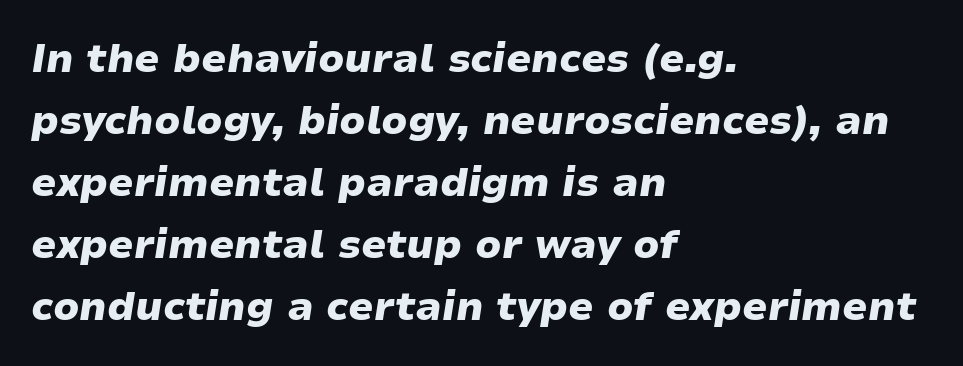
The image shows 40 px heavy, wide type, italic (leaning right); set left-aligned, normal line spacing (1.55x), normal letter spacing, not underlined; low stroke contrast and a medium x-height.
